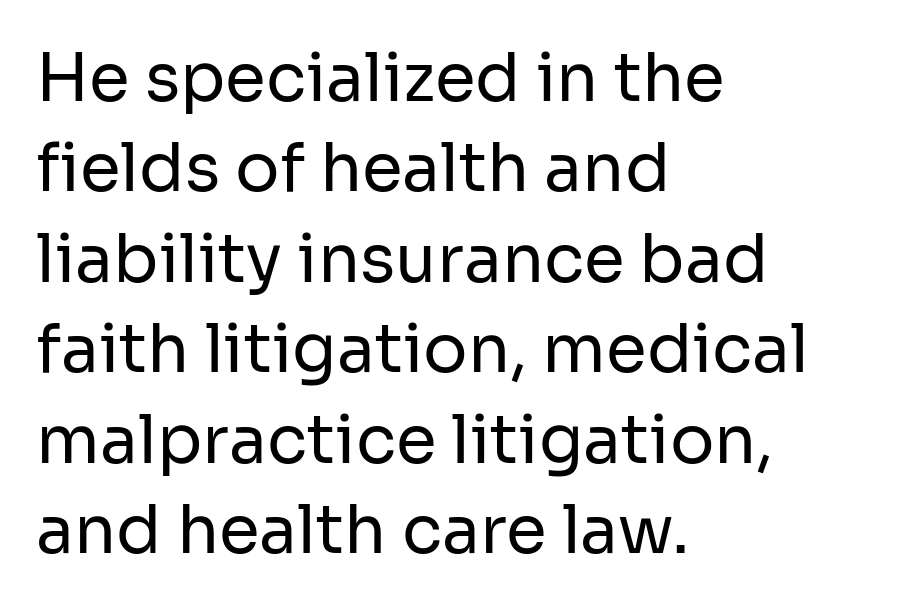
{"serif": "no", "italic": "no", "bold": "no", "weight": "regular", "width": "normal", "stroke_contrast": "low", "x_height": "medium", "monospaced": "no", "underline": "no", "align": "left", "line_spacing": "normal", "line_spacing_ratio": 1.37, "letter_spacing": "normal", "letter_spacing_em": 0.0, "glyph_px": 66}
